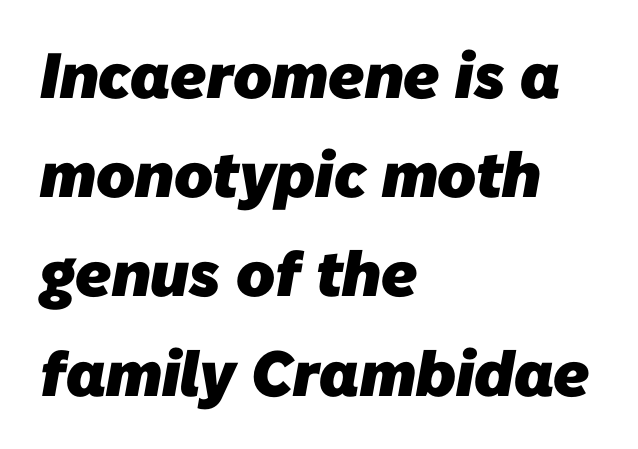
Q: Is the text bold? A: Yes.
Q: Is the typeface a serif or a sans-serif typeface? A: Sans-serif.
Q: Is the text underlined? A: No.
Q: How is the paragraph aligned? A: Left-aligned.
Q: Is the spacing between letters normal or unusually wide? A: Normal.
Q: Is the spacing between lines tight, normal or loose? A: Normal.
Q: Width (condensed, normal, or wide)? A: Normal.
Q: Stroke contrast? A: Low.
Q: x-height? A: Medium.
Q: Monospaced? A: No.
